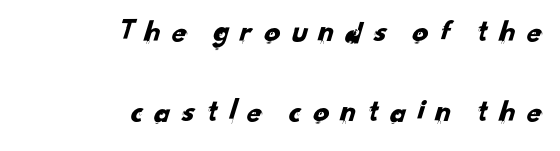
The image shows 32 px sans-serif type; set right-aligned, loose line spacing (2.5x), unusually wide letter spacing (+0.28 em), not underlined; low stroke contrast and a small x-height.
